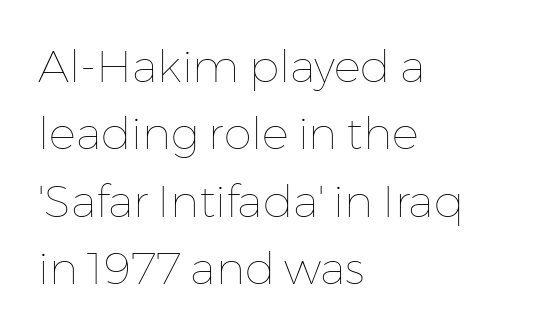
Q: Is the text bold? A: No.
Q: Is the text italic (slanted)? A: No, it is upright.
Q: Is the text underlined? A: No.
Q: How is the paragraph aligned? A: Left-aligned.
Q: Is the spacing between letters normal or unusually wide? A: Normal.
Q: Is the spacing between lines tight, normal or loose? A: Normal.
Q: Width (condensed, normal, or wide)? A: Normal.
Q: Stroke contrast? A: Low.
Q: x-height? A: Medium.
Q: Monospaced? A: No.
